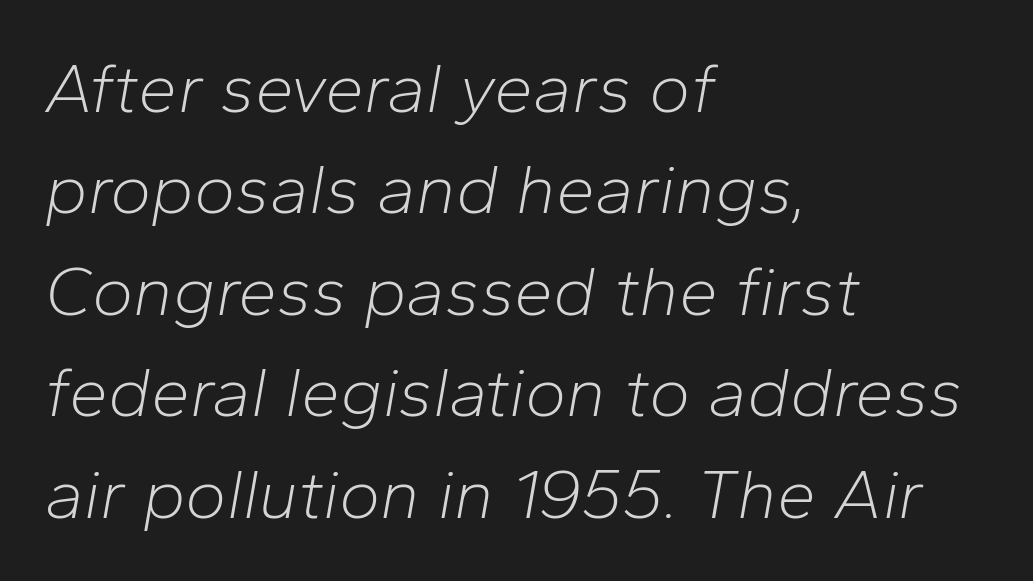
{"italic": "yes", "lean": "right", "slant_degrees": 10, "bold": "no", "weight": "light", "width": "normal", "stroke_contrast": "low", "x_height": "medium", "monospaced": "no", "underline": "no", "align": "left", "line_spacing": "normal", "line_spacing_ratio": 1.45, "letter_spacing": "normal", "letter_spacing_em": 0.0, "glyph_px": 70}
